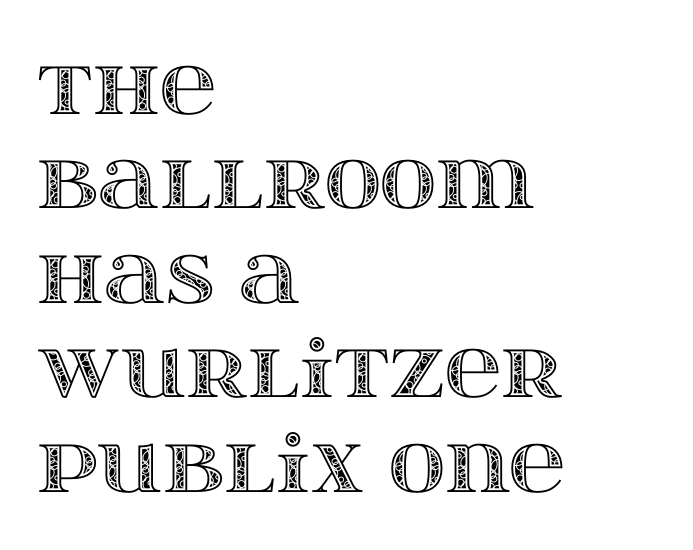
{"italic": "no", "width": "wide", "x_height": "large", "monospaced": "no", "underline": "no", "align": "left", "line_spacing_ratio": 1.21, "letter_spacing": "normal", "letter_spacing_em": 0.0, "glyph_px": 78}
